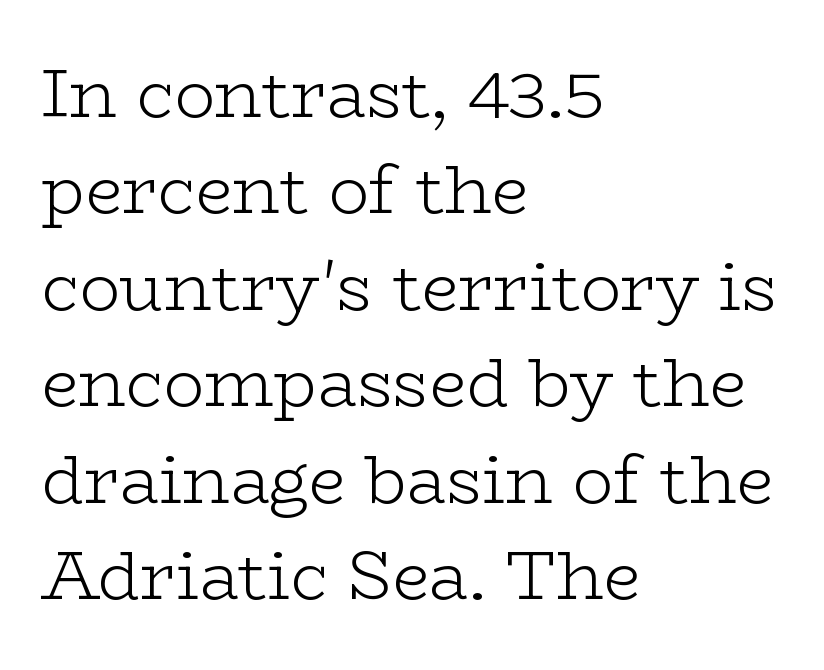
{"serif": "yes", "italic": "no", "bold": "no", "weight": "light", "width": "wide", "stroke_contrast": "low", "x_height": "medium", "monospaced": "no", "underline": "no", "align": "left", "line_spacing": "normal", "line_spacing_ratio": 1.44, "letter_spacing": "normal", "letter_spacing_em": 0.0, "glyph_px": 67}
